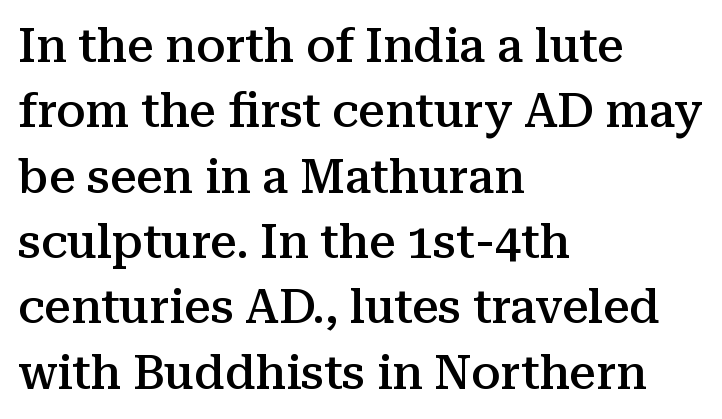
{"serif": "yes", "italic": "no", "bold": "semi", "weight": "semibold", "width": "normal", "stroke_contrast": "medium", "x_height": "medium", "monospaced": "no", "underline": "no", "align": "left", "line_spacing": "normal", "line_spacing_ratio": 1.39, "letter_spacing": "normal", "letter_spacing_em": 0.0, "glyph_px": 47}
